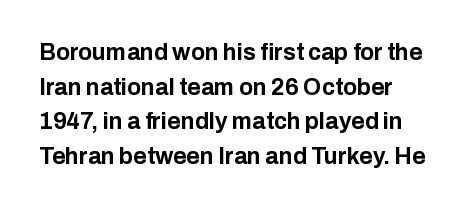
{"italic": "no", "bold": "yes", "underline": "no", "align": "left", "line_spacing": "normal", "line_spacing_ratio": 1.51, "letter_spacing": "normal", "letter_spacing_em": 0.0, "glyph_px": 23}
